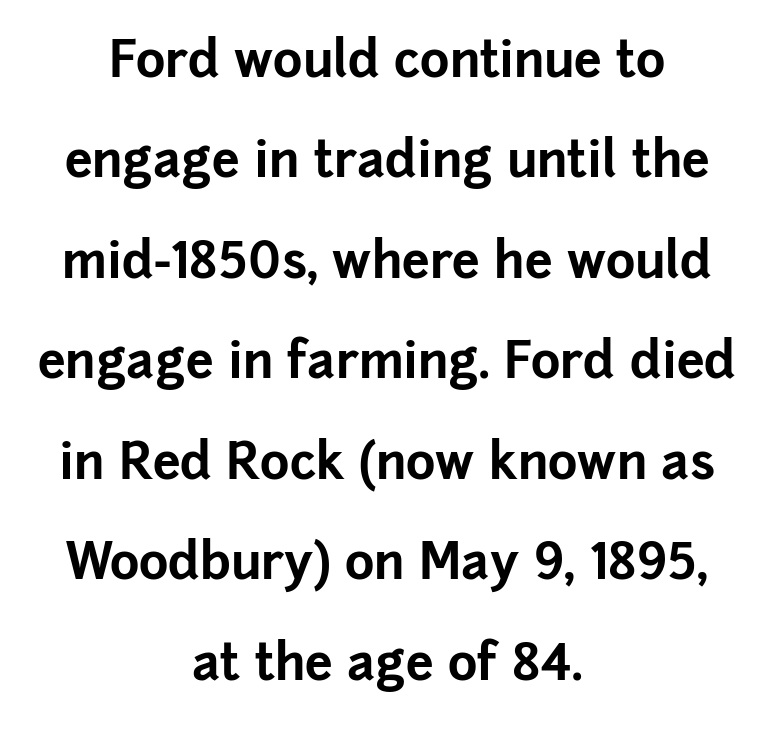
Look at the stroke-to-counter ratio: heavy, a bold. The face used here is proportionally spaced, like ordinary book or web type. The lettering stays uniformly vertical, giving the passage a roman look. You can tell from the bare stems that sans-serif type was used. Tracking value appears to be zero — textbook default spacing. Quick note: underline off.
